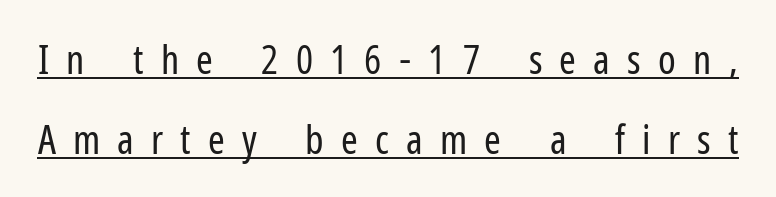
The line-height multiplier appears high, well above default. The passage shown has open, widely tracked lettering throughout. Caption: lettering with a line underneath. The font family rendered here belongs to the sans-serif group. Unbolded letterforms with no extra heft.
